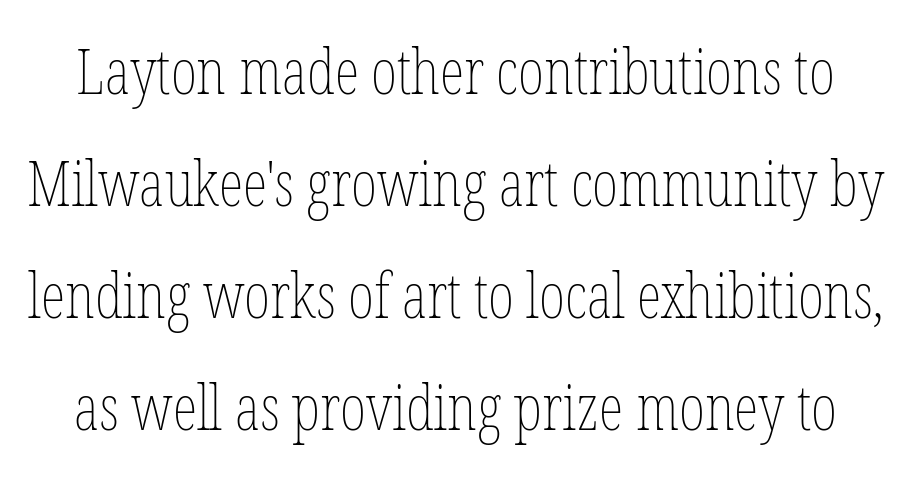
The image shows 63 px thin, condensed type, upright; set line spacing 1.78x, normal letter spacing, not underlined; low stroke contrast and a medium x-height.
